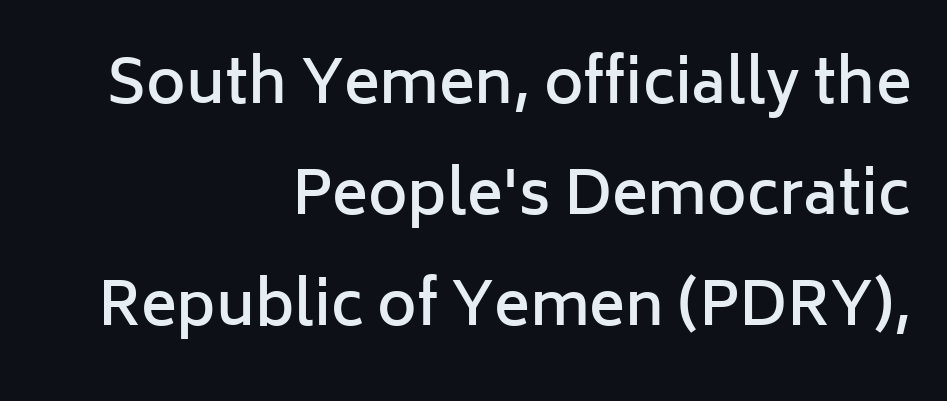
The image shows 60 px semibold sans-serif type, upright; set right-aligned, line spacing 1.85x, normal letter spacing, not underlined; low stroke contrast and a medium x-height.
